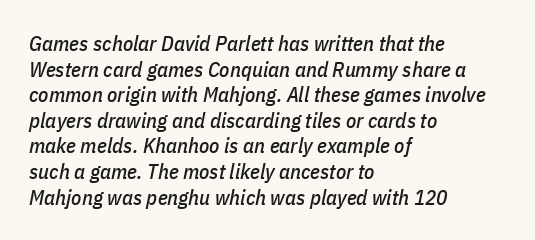
The image shows 21 px text type, italic (leaning right); set left-aligned, line spacing 1.22x, normal letter spacing, not underlined.
